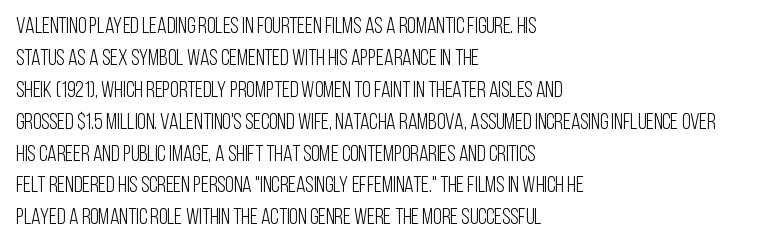
The image shows 22 px text type, upright; set left-aligned, normal line spacing (1.45x), normal letter spacing, not underlined.
